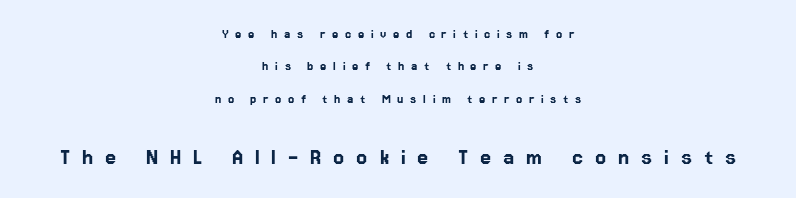
{"italic": "no", "underline": "no", "align": "center", "line_spacing": "loose", "line_spacing_ratio": 2.32, "letter_spacing": "wide", "letter_spacing_em": 0.48, "larger_block": "second", "size_ratio": 1.79, "glyph_px": 25}
